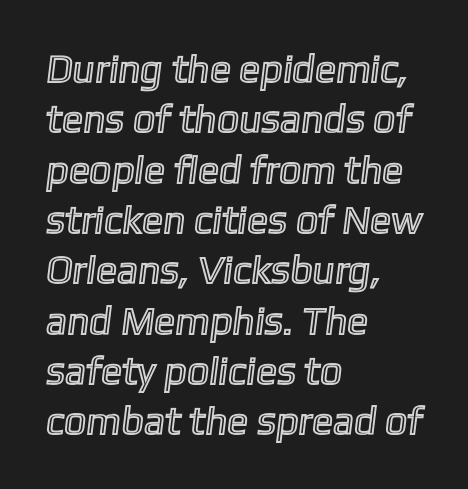
Is the block centered? No — it sits flush against the left margin. Vertically, the passage feels balanced, rows spaced as you'd expect. Tracking here is standard; glyphs follow each other at the usual distance. Anything drawn beneath the words? Only blank space. These lines are rendered in a variable-pitch font.
